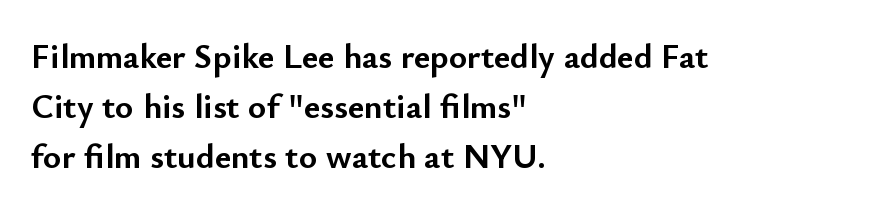
The image shows 35 px semibold sans-serif type, upright; set left-aligned, normal line spacing (1.43x), normal letter spacing, not underlined; low stroke contrast and a small x-height.
